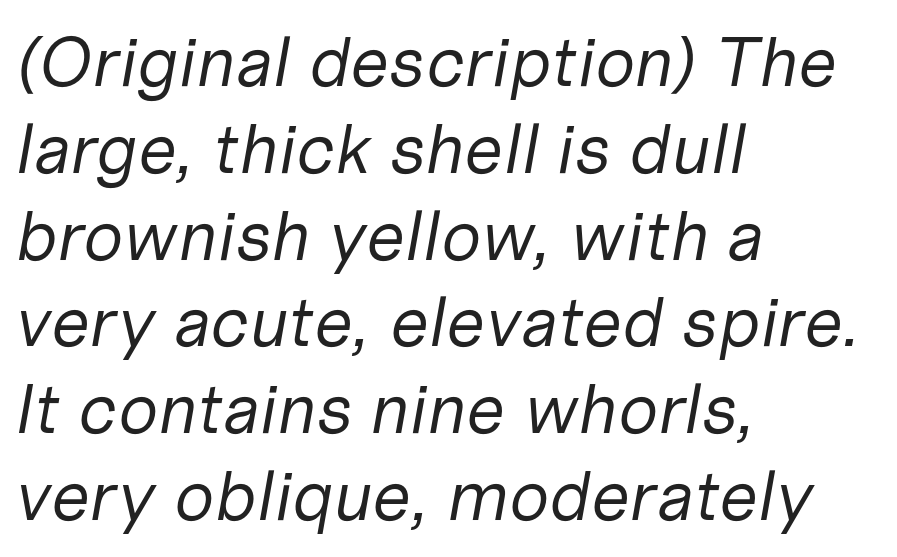
{"italic": "yes", "lean": "right", "slant_degrees": 10, "bold": "no", "weight": "regular", "width": "normal", "stroke_contrast": "low", "x_height": "medium", "monospaced": "no", "underline": "no", "align": "left", "line_spacing_ratio": 1.24, "letter_spacing": "normal", "letter_spacing_em": 0.0, "glyph_px": 70}
